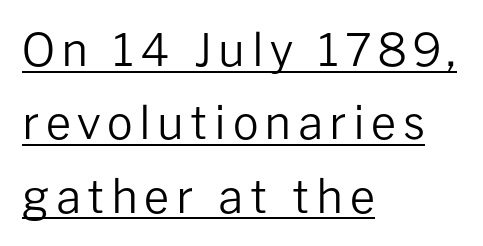
Letterform terminals end flat and unadorned throughout the passage. Ink coverage per letter is moderate at most. Style check: upright. Note the varied advance widths — an 'i' is clearly narrower than an 'm'. Line beginnings align vertically; line endings do not. Does a line run under the words? Yes, clearly.
